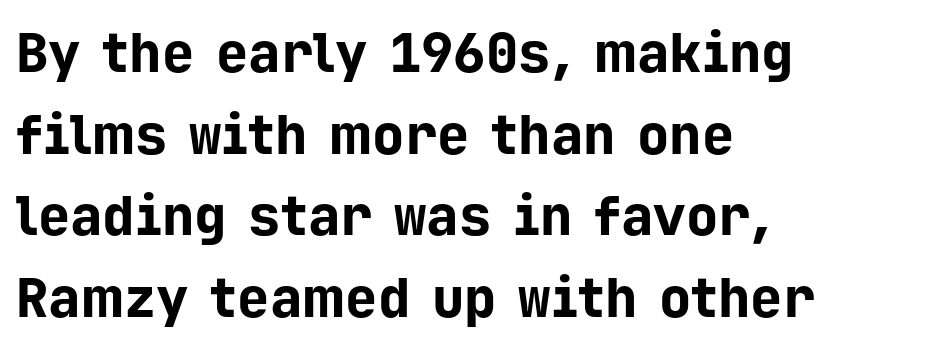
{"serif": "no", "italic": "no", "bold": "yes", "weight": "bold", "width": "normal", "stroke_contrast": "low", "x_height": "medium", "monospaced": "yes", "underline": "no", "align": "left", "line_spacing": "normal", "line_spacing_ratio": 1.51, "letter_spacing": "normal", "letter_spacing_em": 0.0, "glyph_px": 54}
